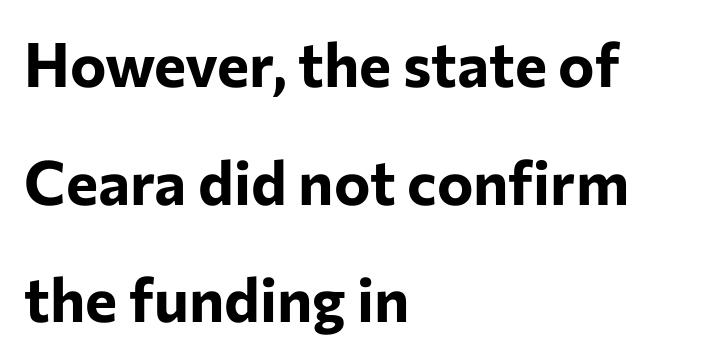
The image shows 61 px bold sans-serif type, upright; set left-aligned, loose line spacing (1.93x), normal letter spacing, not underlined; low stroke contrast and a medium x-height.
